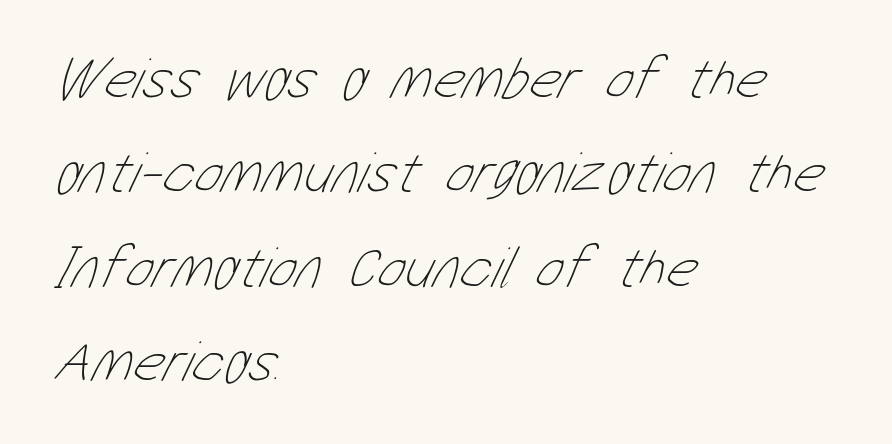
The letters advance in unequal steps, a hallmark of proportional type. One glance says typical: line gaps are just what's usual. These lines stack with their left ends in a neat column. Unbolded letterforms with no extra heft.
